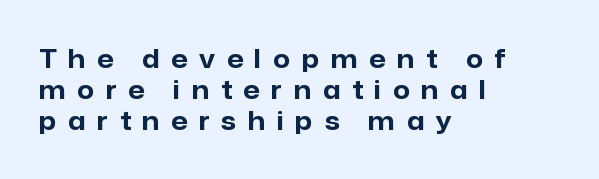
The foot of each line stays bare and open. Ordinary non-slanted type is in use. Compared with typical body copy, the letter spacing here is much looser. These words are printed bold, with thick strokes throughout. The lines are quadded left.
